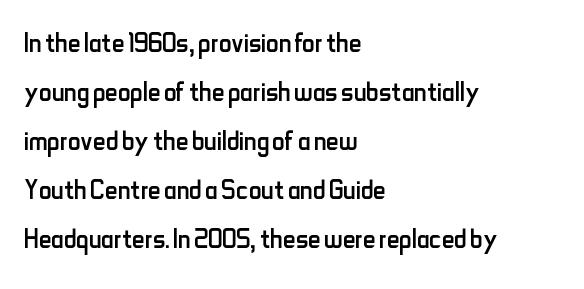
Q: Is the text bold? A: No.
Q: Is the text italic (slanted)? A: No, it is upright.
Q: Is the typeface a serif or a sans-serif typeface? A: Sans-serif.
Q: Is the text underlined? A: No.
Q: How is the paragraph aligned? A: Left-aligned.
Q: Is the spacing between letters normal or unusually wide? A: Normal.
Q: Is the spacing between lines tight, normal or loose? A: Normal.
Q: Width (condensed, normal, or wide)? A: Condensed.
Q: Stroke contrast? A: Low.
Q: x-height? A: Small.
Q: Monospaced? A: No.
